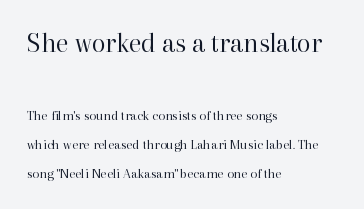
Q: Is the text bold? A: No.
Q: Is the text italic (slanted)? A: No, it is upright.
Q: Is the typeface a serif or a sans-serif typeface? A: Serif.
Q: Is the text underlined? A: No.
Q: How is the paragraph aligned? A: Left-aligned.
Q: Is the spacing between letters normal or unusually wide? A: Normal.
Q: Is the spacing between lines tight, normal or loose? A: Loose.
Q: Which block of text is set in a larger size, the first (top) or the second (bottom)? A: The first (top) one.
Q: Width (condensed, normal, or wide)? A: Normal.
Q: Stroke contrast? A: High.
Q: x-height? A: Medium.
Q: Monospaced? A: No.
